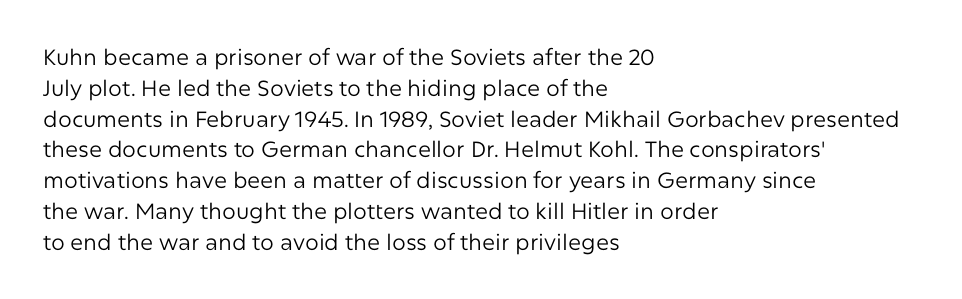
Summary of vertical rhythm: regular, with standard interline spacing. Short note: letters normally spaced. The font's upright variant was chosen for this text. Casual observation: everything's shoved over to the left.
